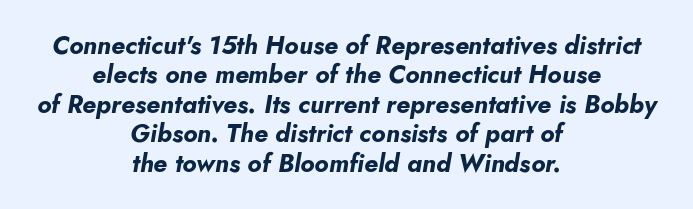
The image shows 25 px bold type, italic (leaning right); set centered, line spacing 1.18x, normal letter spacing, not underlined.
